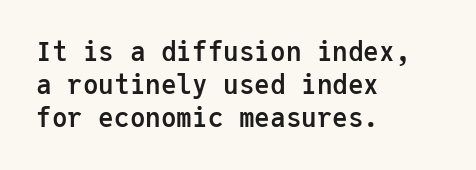
{"italic": "no", "bold": "yes", "underline": "no", "align": "left", "line_spacing": "normal", "line_spacing_ratio": 1.26, "letter_spacing": "normal", "letter_spacing_em": 0.0, "glyph_px": 26}
